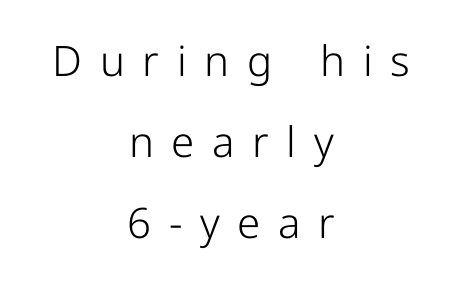
{"serif": "no", "italic": "no", "bold": "no", "weight": "light", "width": "normal", "stroke_contrast": "low", "x_height": "medium", "monospaced": "no", "underline": "no", "align": "center", "line_spacing": "loose", "line_spacing_ratio": 1.93, "letter_spacing": "wide", "letter_spacing_em": 0.42, "glyph_px": 42}
